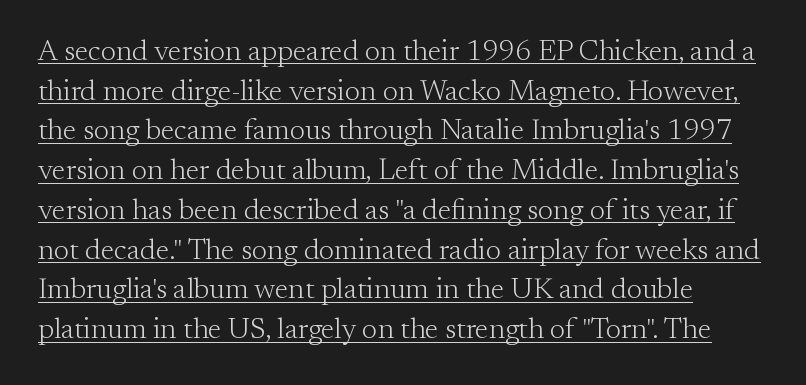
The image shows 29 px light serif type, upright; set left-aligned, normal line spacing (1.37x), normal letter spacing, underlined; medium stroke contrast and a small x-height.
